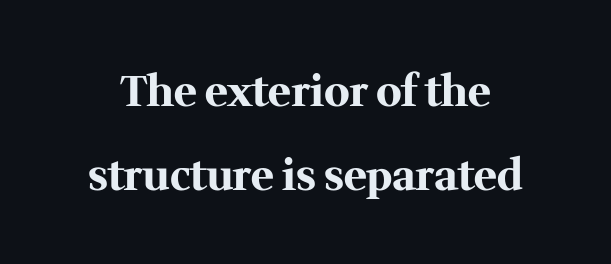
The image shows 43 px bold serif type, upright; set loose line spacing (1.95x), normal letter spacing, not underlined; medium stroke contrast and a medium x-height.
